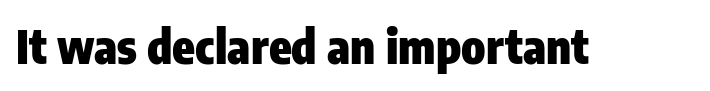
Q: Is the text bold? A: Yes.
Q: Is the text italic (slanted)? A: No, it is upright.
Q: Is the typeface a serif or a sans-serif typeface? A: Sans-serif.
Q: Is the text underlined? A: No.
Q: Is the spacing between letters normal or unusually wide? A: Normal.
Q: Width (condensed, normal, or wide)? A: Condensed.
Q: Stroke contrast? A: Low.
Q: x-height? A: Medium.
Q: Monospaced? A: No.
